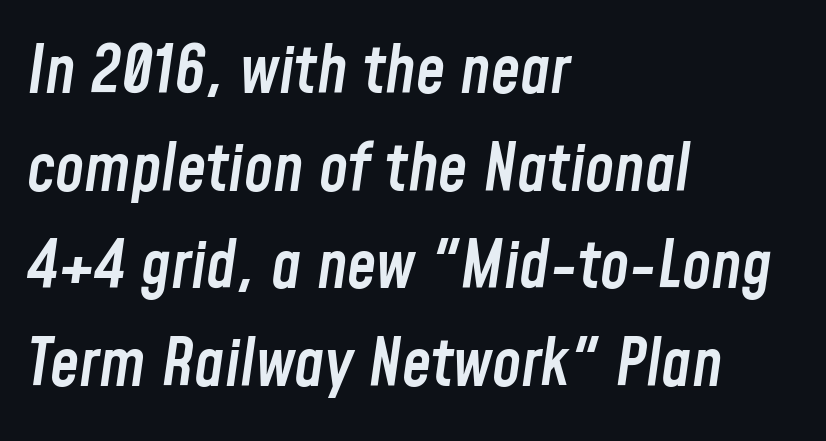
Q: Is the text bold? A: Semi-bold.
Q: Is the text italic (slanted)? A: Yes, it leans right by about 8 degrees.
Q: Is the text underlined? A: No.
Q: How is the paragraph aligned? A: Left-aligned.
Q: Is the spacing between letters normal or unusually wide? A: Normal.
Q: Is the spacing between lines tight, normal or loose? A: Normal.
Q: Width (condensed, normal, or wide)? A: Condensed.
Q: Stroke contrast? A: Low.
Q: x-height? A: Medium.
Q: Monospaced? A: No.
